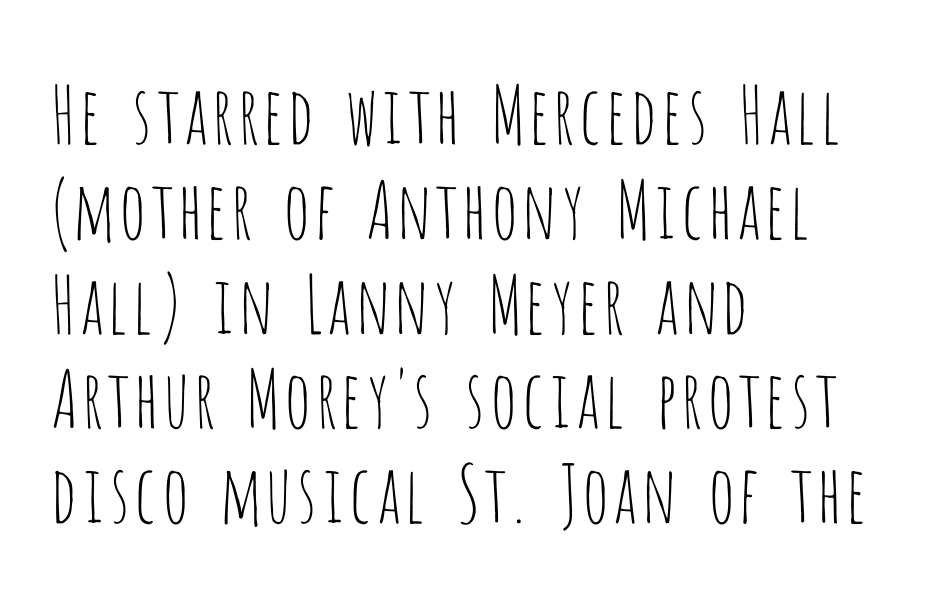
The image shows 79 px thin, condensed sans-serif type, upright; set left-aligned, line spacing 1.2x, normal letter spacing, not underlined; low stroke contrast and a large x-height.
